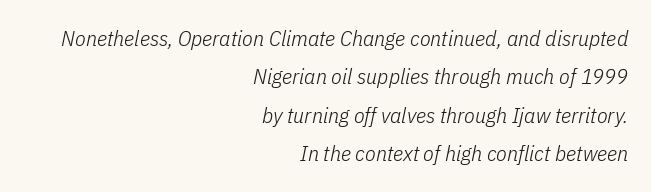
The image shows 22 px text type, italic (leaning right); set right-aligned, line spacing 1.75x, normal letter spacing, not underlined.
